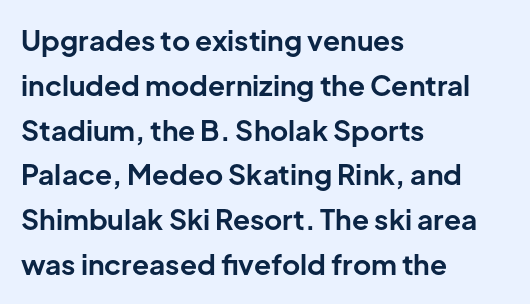
The image shows 28 px bold sans-serif type, upright; set left-aligned, normal line spacing (1.6x), normal letter spacing, not underlined; low stroke contrast and a medium x-height.
